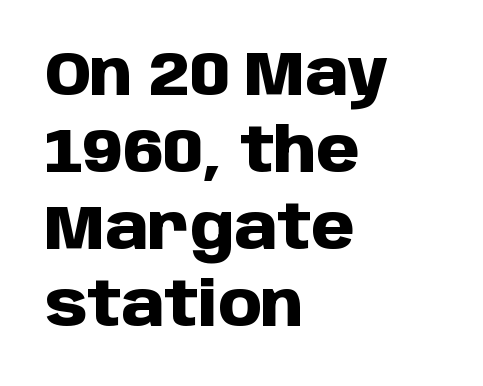
{"serif": "no", "italic": "no", "bold": "yes", "weight": "heavy", "width": "normal", "stroke_contrast": "low", "x_height": "large", "monospaced": "no", "underline": "no", "align": "left", "line_spacing_ratio": 1.24, "letter_spacing": "normal", "letter_spacing_em": 0.0, "glyph_px": 62}
